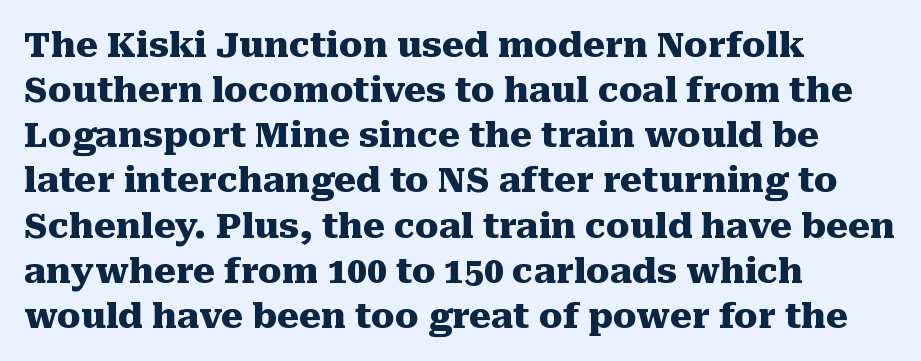
{"serif": "yes", "italic": "no", "bold": "yes", "weight": "heavy", "width": "normal", "stroke_contrast": "medium", "x_height": "medium", "monospaced": "no", "underline": "no", "align": "left", "line_spacing": "normal", "line_spacing_ratio": 1.29, "letter_spacing": "normal", "letter_spacing_em": 0.0, "glyph_px": 35}
